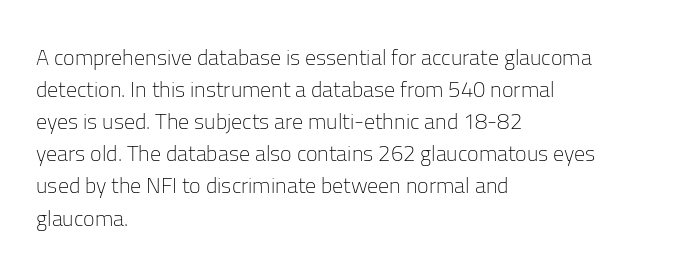
{"italic": "no", "bold": "no", "underline": "no", "align": "left", "line_spacing": "normal", "line_spacing_ratio": 1.46, "letter_spacing": "normal", "letter_spacing_em": 0.0, "glyph_px": 22}
